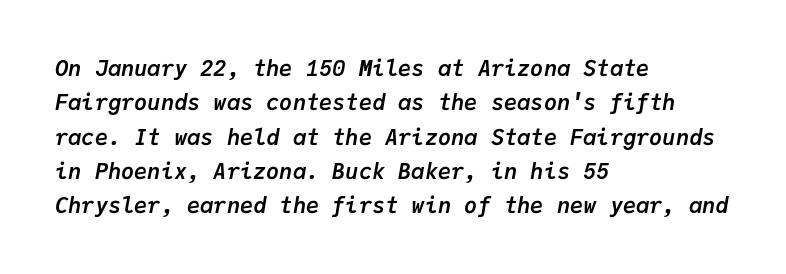
{"italic": "yes", "lean": "right", "slant_degrees": 9, "bold": "yes", "underline": "no", "align": "left", "line_spacing": "normal", "line_spacing_ratio": 1.56, "letter_spacing": "normal", "letter_spacing_em": 0.0, "glyph_px": 22}
